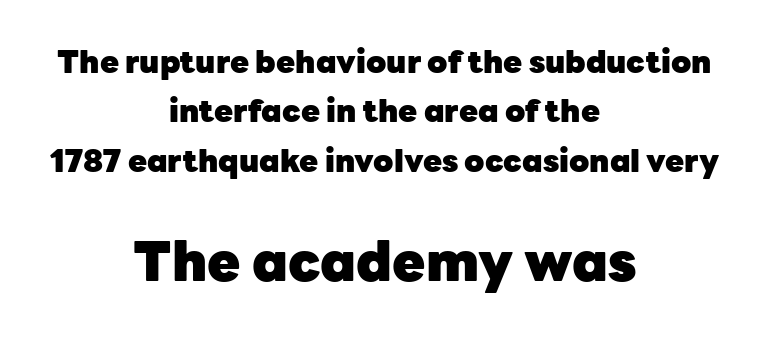
{"serif": "no", "italic": "no", "bold": "yes", "weight": "heavy", "width": "normal", "stroke_contrast": "low", "x_height": "medium", "monospaced": "no", "underline": "no", "align": "center", "line_spacing": "normal", "line_spacing_ratio": 1.59, "letter_spacing": "normal", "letter_spacing_em": 0.0, "larger_block": "second", "size_ratio": 1.74, "glyph_px": 54}
